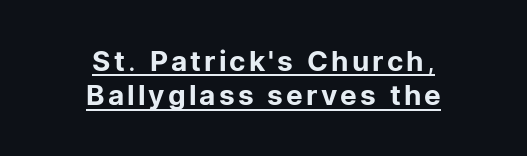
The image shows 28 px regular-weight sans-serif type, upright; set centered, line spacing 1.22x, underlined; low stroke contrast and a medium x-height.
